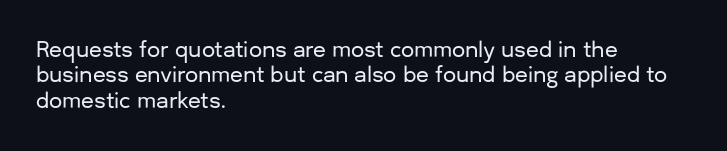
{"italic": "no", "underline": "no", "align": "left", "line_spacing_ratio": 1.21, "letter_spacing": "normal", "letter_spacing_em": 0.0, "glyph_px": 21}
